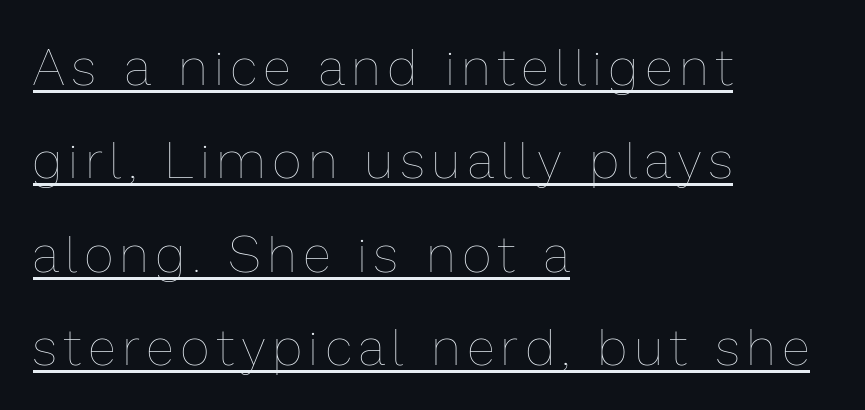
{"italic": "no", "bold": "no", "weight": "thin", "width": "normal", "stroke_contrast": "low", "x_height": "medium", "monospaced": "no", "underline": "yes", "align": "left", "line_spacing_ratio": 1.83, "glyph_px": 51}
